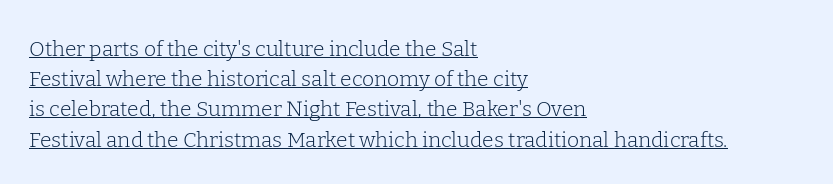
{"italic": "no", "bold": "no", "underline": "yes", "align": "left", "line_spacing": "normal", "line_spacing_ratio": 1.44, "letter_spacing": "normal", "letter_spacing_em": 0.0, "glyph_px": 21}
